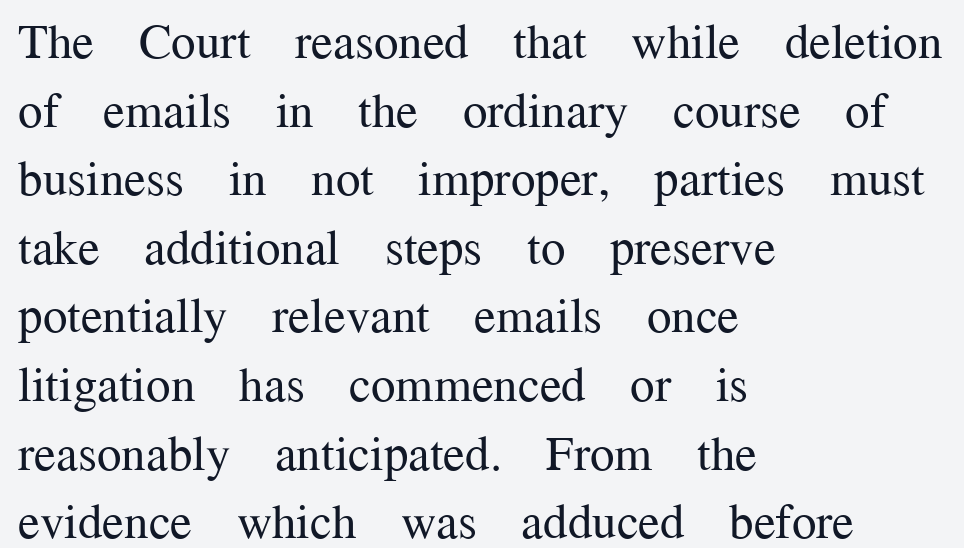
{"serif": "yes", "italic": "no", "bold": "no", "weight": "regular", "width": "normal", "stroke_contrast": "medium", "x_height": "medium", "monospaced": "no", "underline": "no", "align": "left", "line_spacing": "normal", "line_spacing_ratio": 1.4, "letter_spacing": "normal", "letter_spacing_em": 0.0, "glyph_px": 49}
